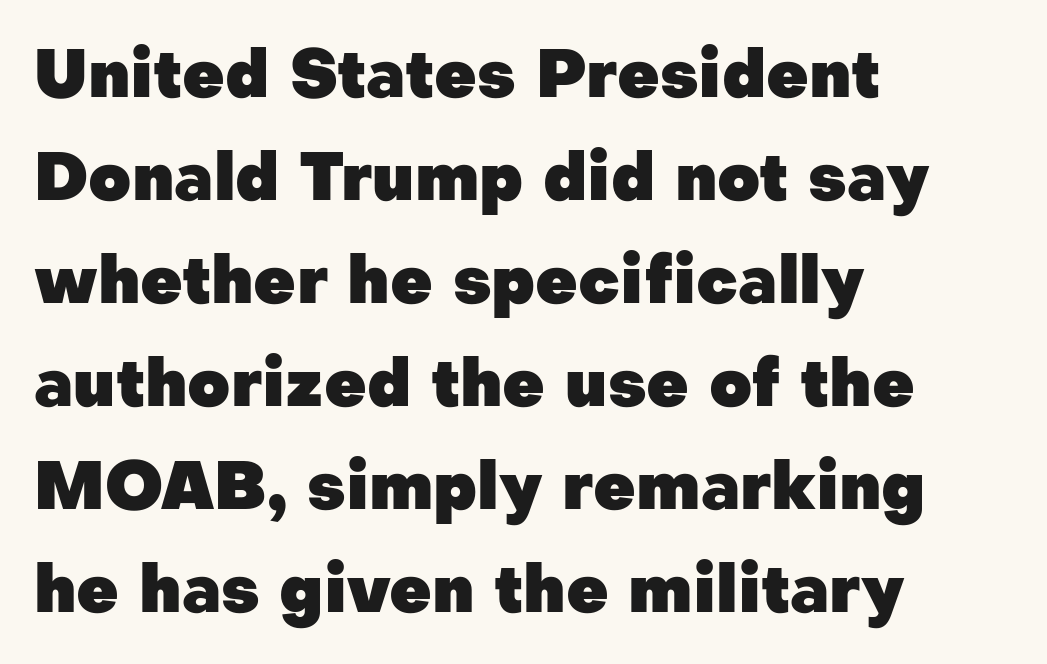
Is there much room between lines? A standard amount, neither cramped nor airy. Looks like regular typesetting: each glyph gets only the width it needs. Tall strokes in this sample are plumb rather than angled. Stroke thickness is high; the sample reads as a true bold. The passage shown has conventional tracking throughout. Descenders hang freely into open space.
